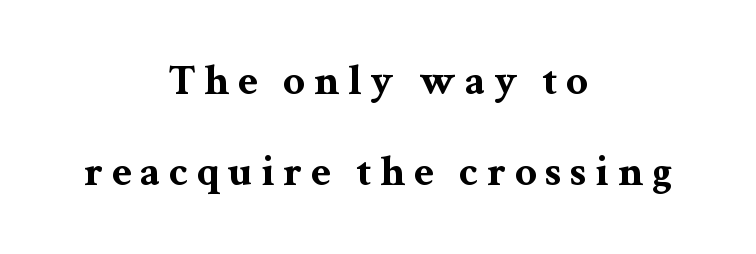
Font category for this specimen: serif. Spacing between characters has been opened up far beyond the box default. Compared with an ordinary text face, these strokes are far heavier — a full bold. Centered paragraph, ragged on both sides.
